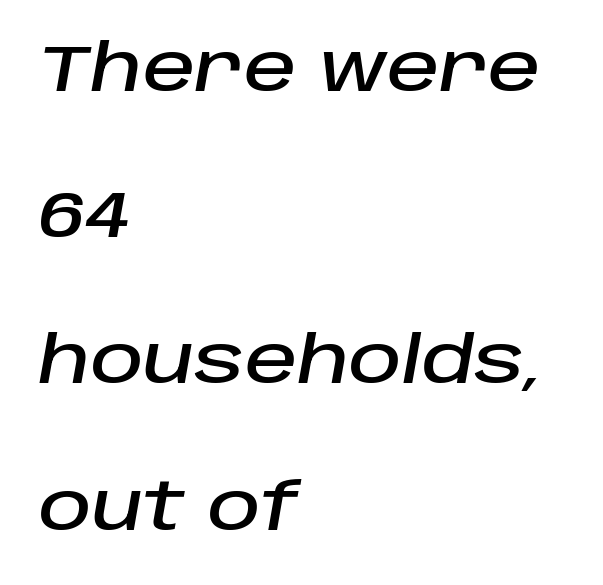
The image shows 65 px text type, italic (leaning right); set left-aligned, loose line spacing (2.25x), normal letter spacing, not underlined; low stroke contrast and a large x-height.
